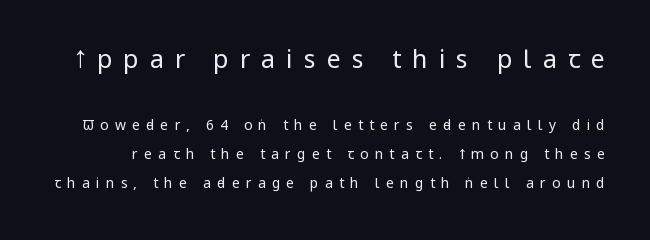
The image shows 25 px text type, upright; set loose line spacing (2.08x), unusually wide letter spacing (+0.44 em), not underlined; the first (top) block is 1.79x larger.
